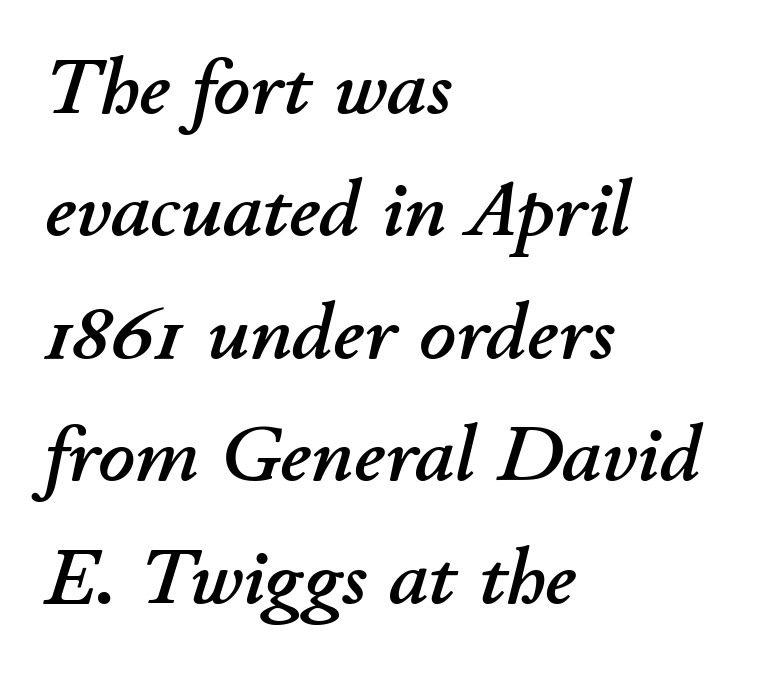
{"italic": "yes", "lean": "right", "slant_degrees": 11, "width": "normal", "stroke_contrast": "low", "x_height": "small", "monospaced": "no", "underline": "no", "align": "left", "line_spacing": "normal", "line_spacing_ratio": 1.53, "letter_spacing": "normal", "letter_spacing_em": 0.0, "glyph_px": 80}
